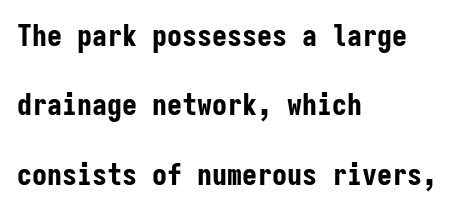
The image shows 30 px bold, condensed sans-serif type, upright, monospaced; set left-aligned, loose line spacing (2.31x), normal letter spacing, not underlined; low stroke contrast and a medium x-height.
